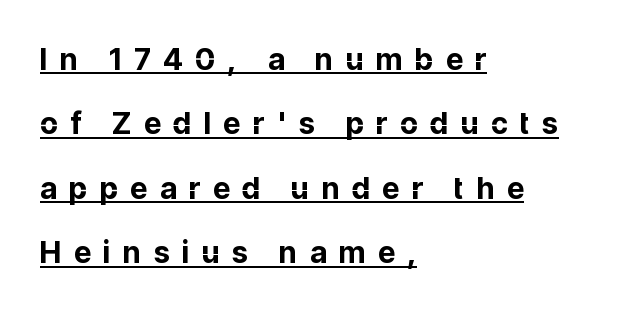
Substantial extra tracking has been applied to these lines. This sample trades compactness for vertical openness between lines. This sample uses an upright cut, with every glyph sitting square on the baseline. Like a heading marked for emphasis, these lines bear an underscore. Looks like regular typesetting: each glyph gets only the width it needs. Typesetter's note: full bold, strokes at maximum text heaviness.
